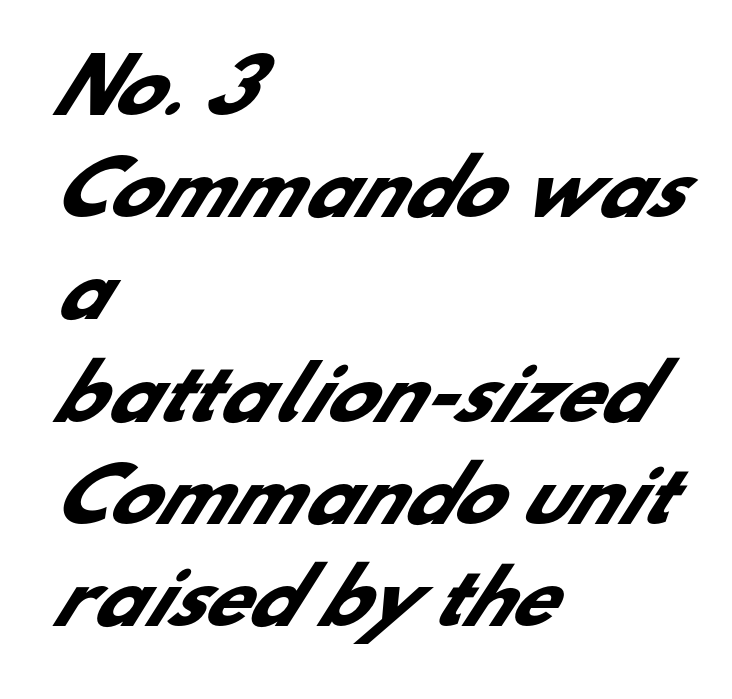
The face used here is rendered with its standard letterfit. Summary of vertical rhythm: regular, with standard interline spacing. The letters are bold, with thick, heavy strokes. The foot of each line stays bare and open. You could not count columns in this text — the font is proportionally spaced. Look at the bottom of the vertical strokes: they stop flat, with no serifs.
